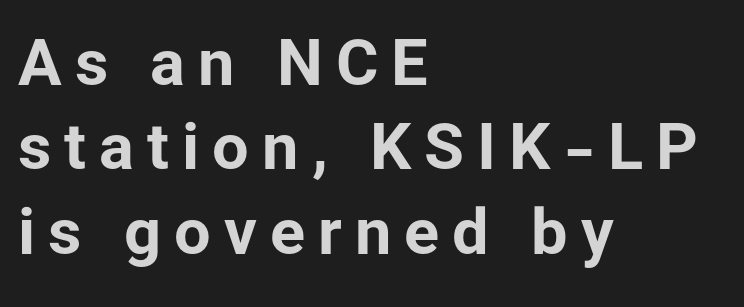
Plenty of ink on the page — the face is bold. Looks like regular typesetting: each glyph gets only the width it needs. The block of text has a typical density, with ordinary space between rows. Regarding serifs, this sample does without them. The compositor pushed each line to the left boundary.
